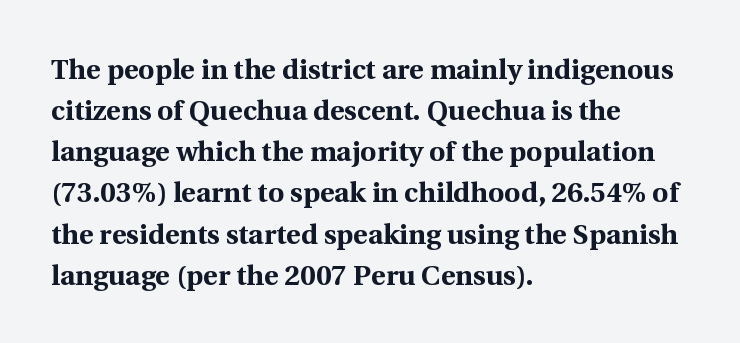
Q: Is the text bold? A: Yes.
Q: Is the text italic (slanted)? A: No, it is upright.
Q: Is the typeface a serif or a sans-serif typeface? A: Serif.
Q: Is the text underlined? A: No.
Q: How is the paragraph aligned? A: Left-aligned.
Q: Is the spacing between letters normal or unusually wide? A: Normal.
Q: Is the spacing between lines tight, normal or loose? A: Normal.
Q: Width (condensed, normal, or wide)? A: Normal.
Q: x-height? A: Medium.
Q: Monospaced? A: No.
